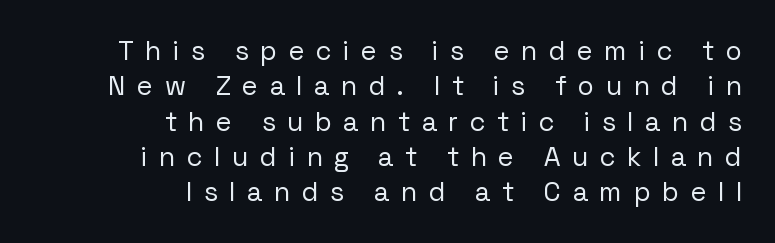
Q: Is the text bold? A: No.
Q: Is the text italic (slanted)? A: No, it is upright.
Q: Is the text underlined? A: No.
Q: How is the paragraph aligned? A: Right-aligned.
Q: Is the spacing between letters normal or unusually wide? A: Unusually wide.
Q: Is the spacing between lines tight, normal or loose? A: Normal.
